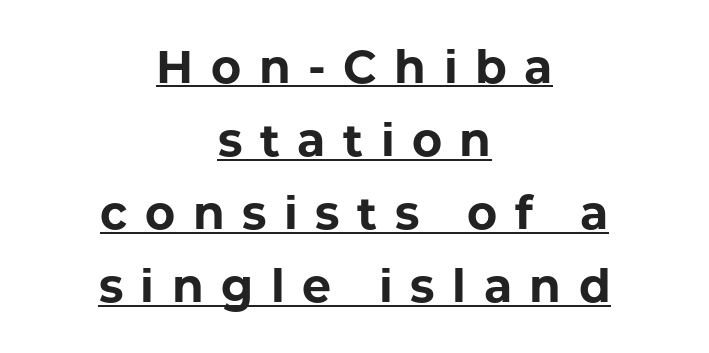
One-word summary of the alignment: center. Summary of weight: heavy, a full bold. Spacing verdict: proportional, widths tailored to each character. This sample uses expanded letter spacing, leaving extra air between glyphs. The glyphs in this specimen are sans serif.
